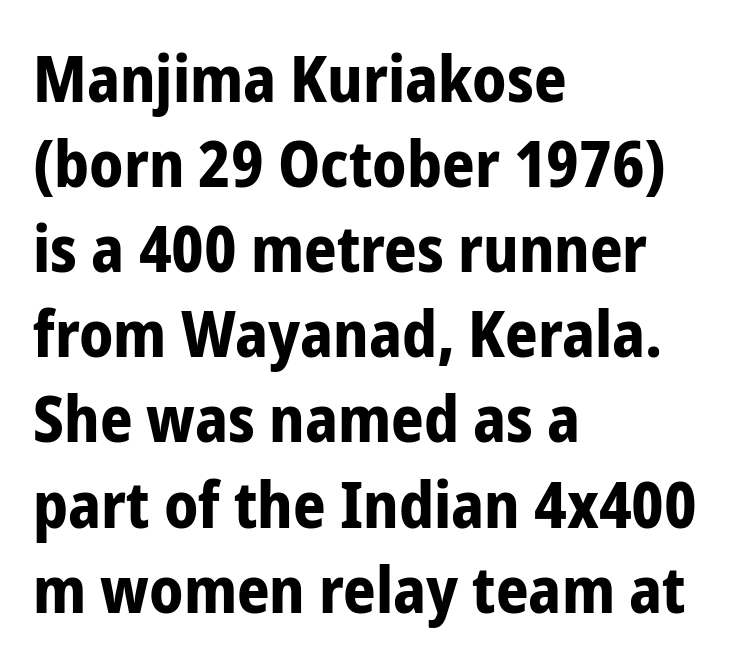
Q: Is the text bold? A: Yes.
Q: Is the text italic (slanted)? A: No, it is upright.
Q: Is the typeface a serif or a sans-serif typeface? A: Sans-serif.
Q: Is the text underlined? A: No.
Q: How is the paragraph aligned? A: Left-aligned.
Q: Is the spacing between letters normal or unusually wide? A: Normal.
Q: Is the spacing between lines tight, normal or loose? A: Normal.
Q: Width (condensed, normal, or wide)? A: Condensed.
Q: Stroke contrast? A: Low.
Q: x-height? A: Medium.
Q: Monospaced? A: No.
